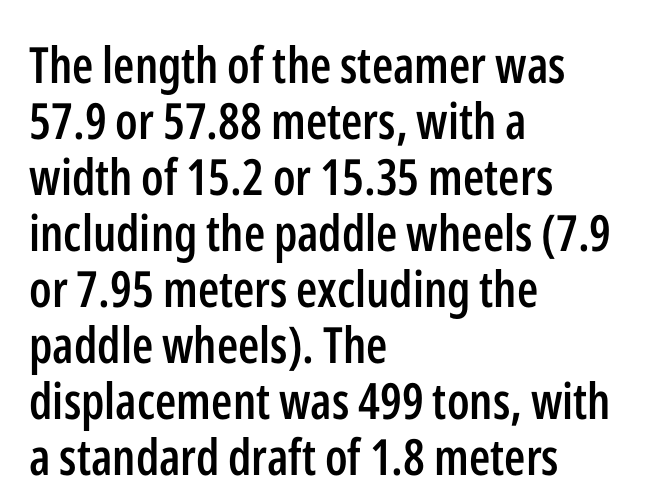
The image shows 50 px semibold, condensed sans-serif type, upright; set left-aligned, tight line spacing (1.12x), normal letter spacing, not underlined; low stroke contrast and a medium x-height.
